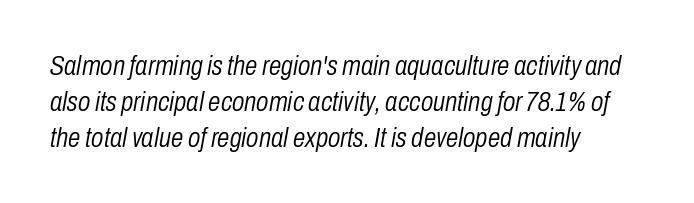
The image shows 28 px light, condensed type, italic (leaning right); set left-aligned, normal line spacing (1.28x), normal letter spacing, not underlined; low stroke contrast and a medium x-height.
